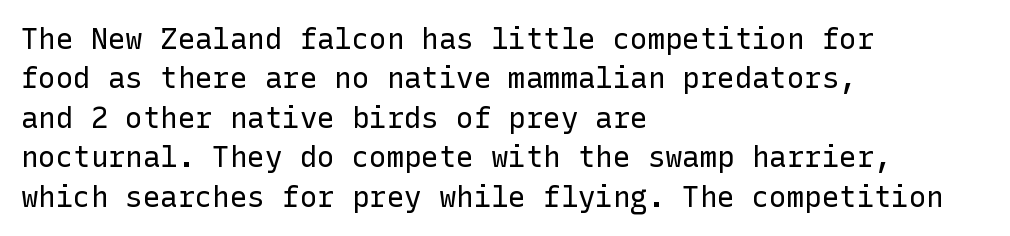
The image shows 29 px regular-weight sans-serif type, upright; set left-aligned, normal line spacing (1.36x), normal letter spacing, not underlined; low stroke contrast and a medium x-height.
